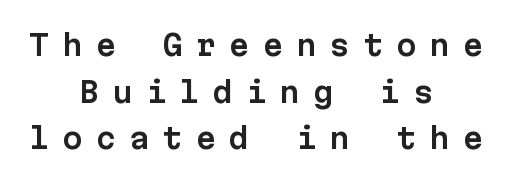
{"serif": "no", "italic": "no", "width": "normal", "stroke_contrast": "low", "x_height": "medium", "monospaced": "yes", "underline": "no", "align": "center", "line_spacing": "normal", "line_spacing_ratio": 1.61, "letter_spacing": "wide", "letter_spacing_em": 0.45, "glyph_px": 29}
